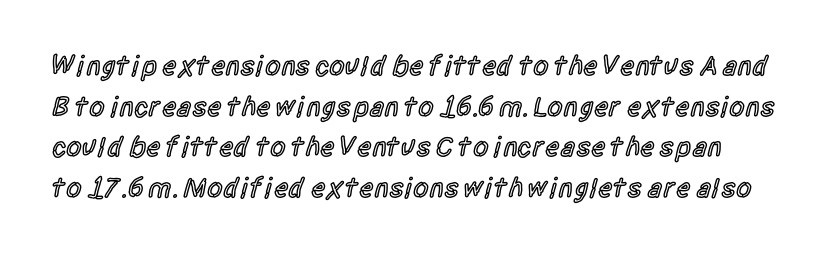
The image shows 28 px semibold, condensed sans-serif type; set normal line spacing (1.45x), normal letter spacing, not underlined; a large x-height.
